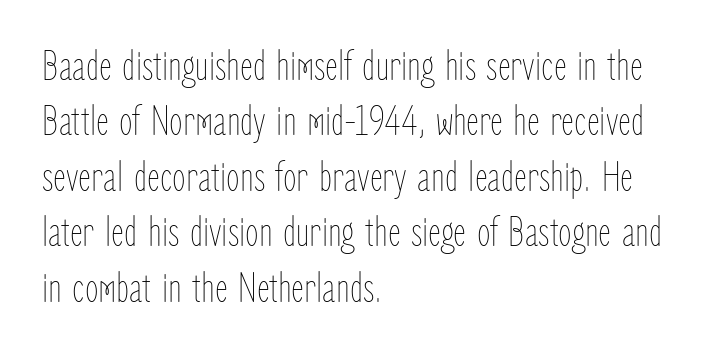
Q: Is the text bold? A: No.
Q: Is the text italic (slanted)? A: No, it is upright.
Q: Is the text underlined? A: No.
Q: How is the paragraph aligned? A: Left-aligned.
Q: Is the spacing between letters normal or unusually wide? A: Normal.
Q: Is the spacing between lines tight, normal or loose? A: Normal.
Q: Width (condensed, normal, or wide)? A: Condensed.
Q: Stroke contrast? A: Low.
Q: x-height? A: Medium.
Q: Monospaced? A: No.
